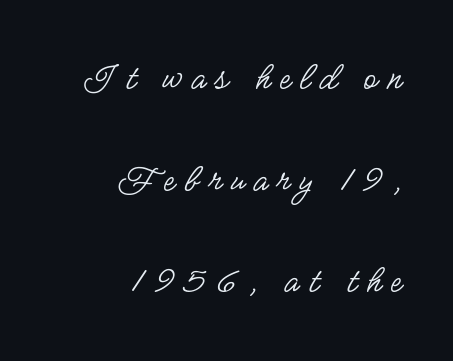
{"serif": "no", "bold": "no", "weight": "regular", "width": "condensed", "stroke_contrast": "low", "x_height": "small", "monospaced": "no", "underline": "no", "align": "right", "line_spacing": "loose", "line_spacing_ratio": 2.48, "letter_spacing": "wide", "letter_spacing_em": 0.23, "glyph_px": 41}
